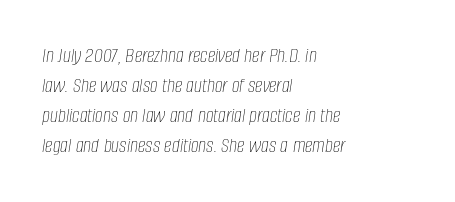
Q: Is the text bold? A: No.
Q: Is the text italic (slanted)? A: Yes, it leans right by about 8 degrees.
Q: Is the text underlined? A: No.
Q: How is the paragraph aligned? A: Left-aligned.
Q: Is the spacing between letters normal or unusually wide? A: Normal.
Q: Is the spacing between lines tight, normal or loose? A: Normal.
